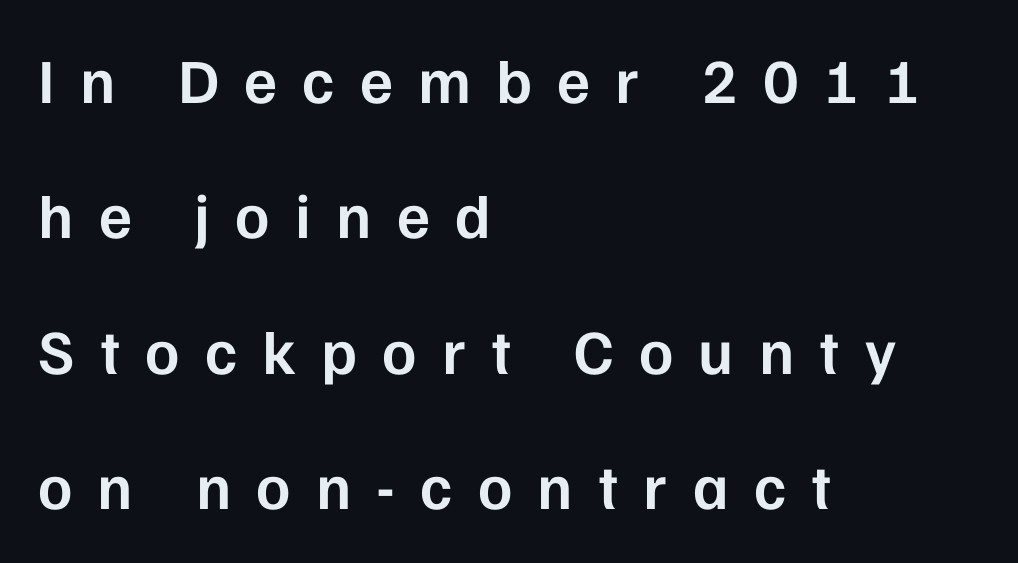
Q: Is the text bold? A: Semi-bold.
Q: Is the text italic (slanted)? A: No, it is upright.
Q: Is the typeface a serif or a sans-serif typeface? A: Sans-serif.
Q: Is the text underlined? A: No.
Q: How is the paragraph aligned? A: Left-aligned.
Q: Is the spacing between letters normal or unusually wide? A: Unusually wide.
Q: Is the spacing between lines tight, normal or loose? A: Loose.
Q: Width (condensed, normal, or wide)? A: Normal.
Q: Stroke contrast? A: Low.
Q: x-height? A: Medium.
Q: Monospaced? A: No.
